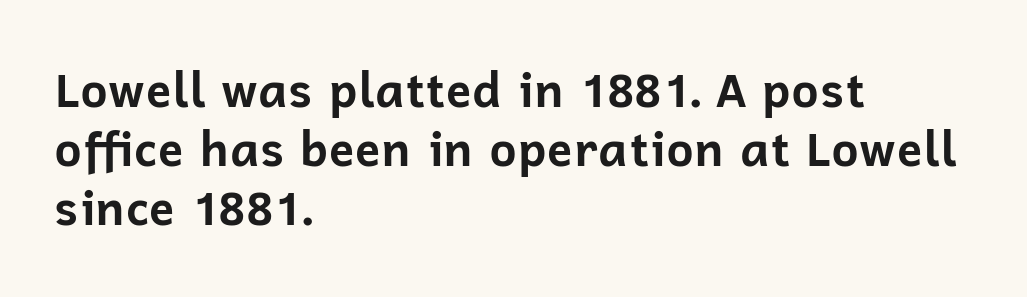
The image shows 47 px bold sans-serif type, upright; set left-aligned, normal line spacing (1.26x), normal letter spacing, not underlined; low stroke contrast and a medium x-height.
